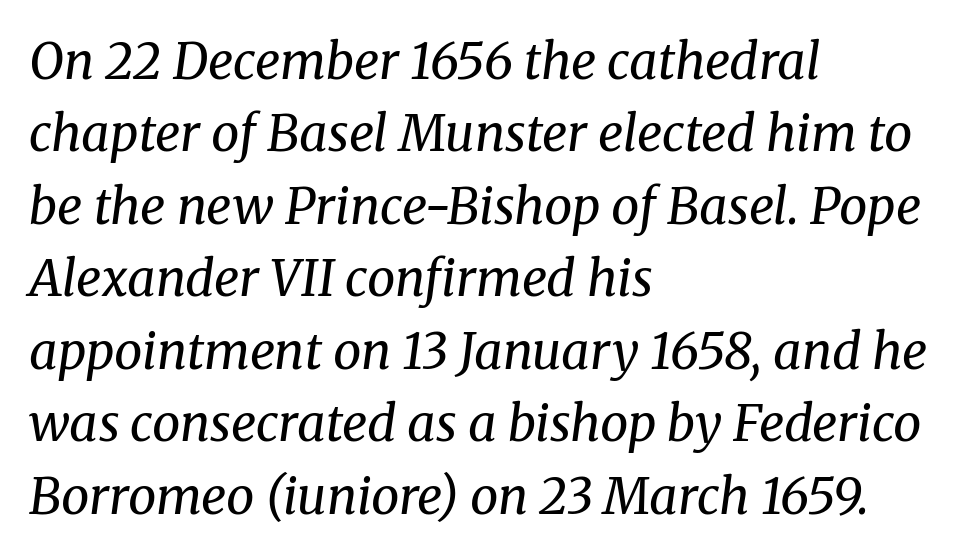
Q: Is the text bold? A: No.
Q: Is the text italic (slanted)? A: Yes, it leans right by about 8 degrees.
Q: Is the typeface a serif or a sans-serif typeface? A: Serif.
Q: Is the text underlined? A: No.
Q: How is the paragraph aligned? A: Left-aligned.
Q: Is the spacing between letters normal or unusually wide? A: Normal.
Q: Is the spacing between lines tight, normal or loose? A: Normal.
Q: Width (condensed, normal, or wide)? A: Normal.
Q: Stroke contrast? A: Medium.
Q: x-height? A: Medium.
Q: Monospaced? A: No.
